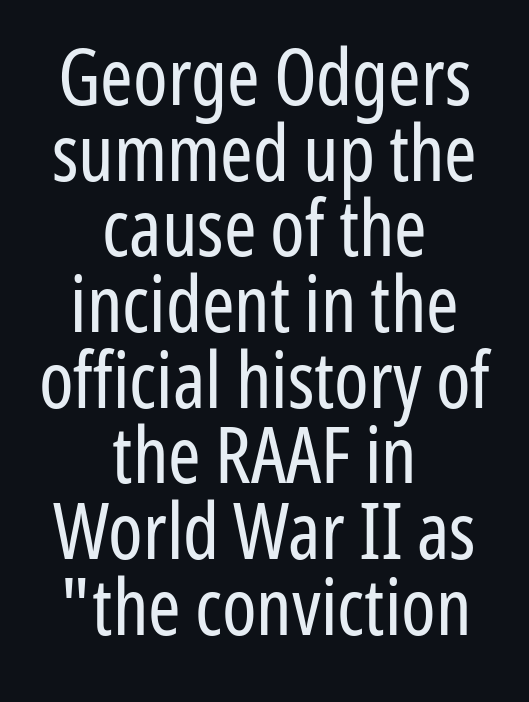
{"serif": "no", "italic": "no", "bold": "no", "weight": "regular", "width": "condensed", "stroke_contrast": "low", "x_height": "medium", "monospaced": "no", "underline": "no", "align": "center", "line_spacing": "tight", "line_spacing_ratio": 0.97, "letter_spacing": "normal", "letter_spacing_em": 0.0, "glyph_px": 78}
